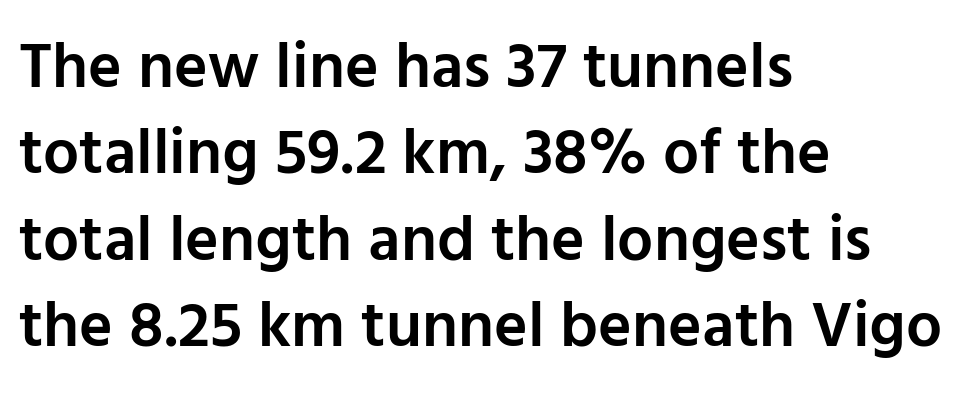
{"serif": "no", "italic": "no", "bold": "semi", "weight": "semibold", "width": "normal", "stroke_contrast": "low", "x_height": "medium", "monospaced": "no", "underline": "no", "align": "left", "line_spacing": "normal", "line_spacing_ratio": 1.35, "letter_spacing": "normal", "letter_spacing_em": 0.0, "glyph_px": 64}
